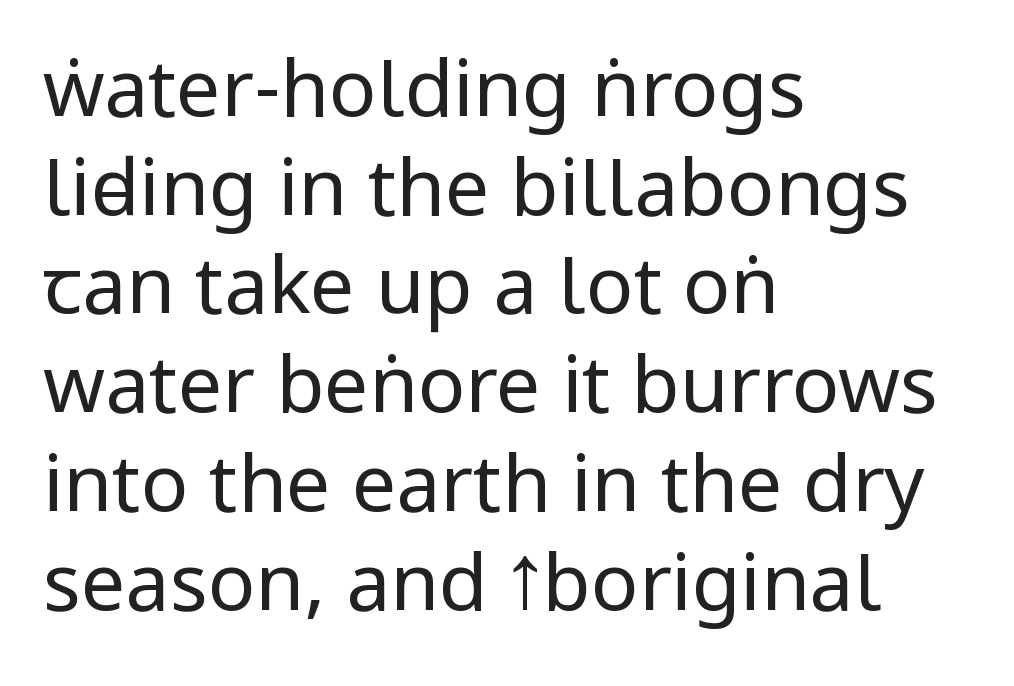
The image shows 79 px regular-weight, condensed sans-serif type, upright; set left-aligned, normal line spacing (1.25x), normal letter spacing, not underlined; low stroke contrast.
